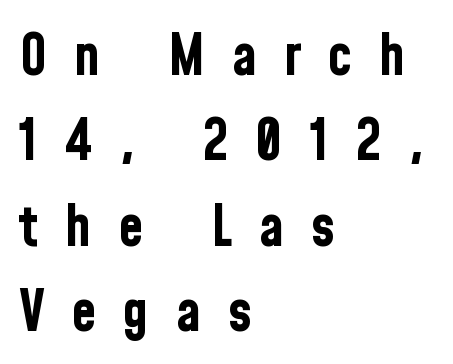
Compared with typical body copy, the letter spacing here is much looser. The letters stand upright; this is a roman face. Nope, no serifs anywhere on these letters. The characters look thick and weighty, a clear bold. Letters rest on an invisible, unmarked baseline. Looks like regular typesetting: each glyph gets only the width it needs.
